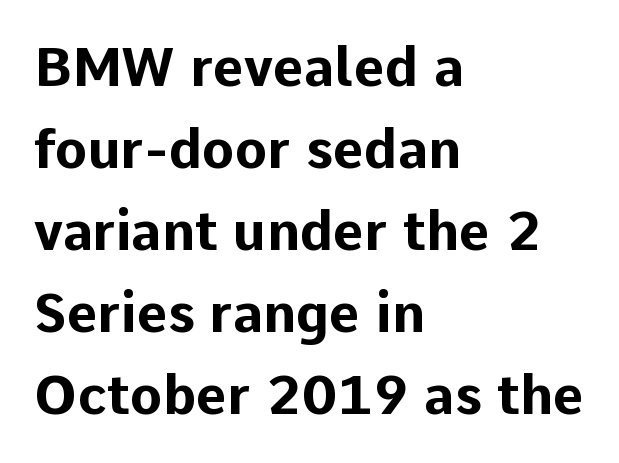
{"serif": "no", "italic": "no", "bold": "yes", "weight": "bold", "width": "normal", "stroke_contrast": "low", "x_height": "medium", "monospaced": "no", "underline": "no", "align": "left", "line_spacing": "normal", "line_spacing_ratio": 1.52, "letter_spacing": "normal", "letter_spacing_em": 0.0, "glyph_px": 54}
